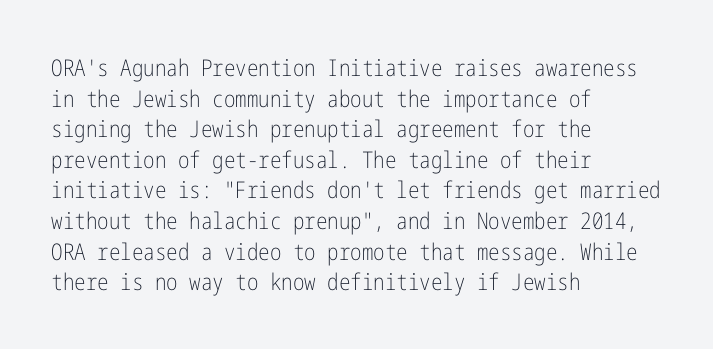
{"italic": "no", "bold": "no", "underline": "no", "align": "left", "line_spacing": "normal", "line_spacing_ratio": 1.33, "letter_spacing": "normal", "letter_spacing_em": 0.0, "glyph_px": 23}
